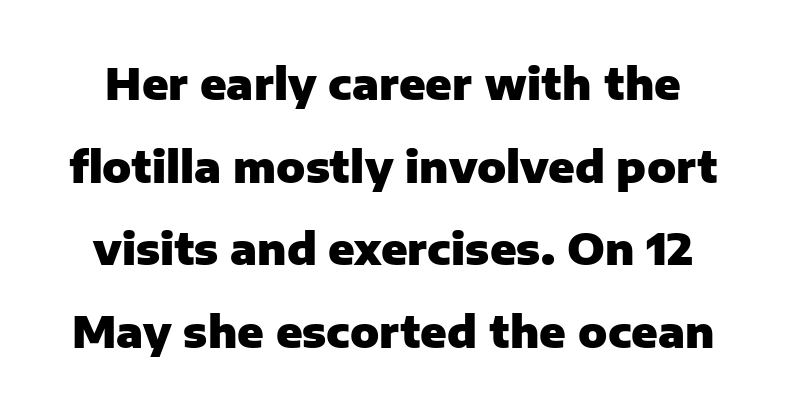
Honestly, the letter spacing is just normal — you wouldn't notice it. A dark, heavy texture on the line: the type is bold. Serifs: no, the terminals of the letterforms are clean. Posture: straight, roman, zero tilt. Interline gaps are noticeably wide in this sample. The space beneath each line is pristine and unruled.
